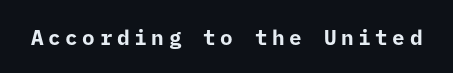
Q: Is the text bold? A: Yes.
Q: Is the text italic (slanted)? A: No, it is upright.
Q: Is the text underlined? A: No.
Q: Is the spacing between letters normal or unusually wide? A: Unusually wide.
